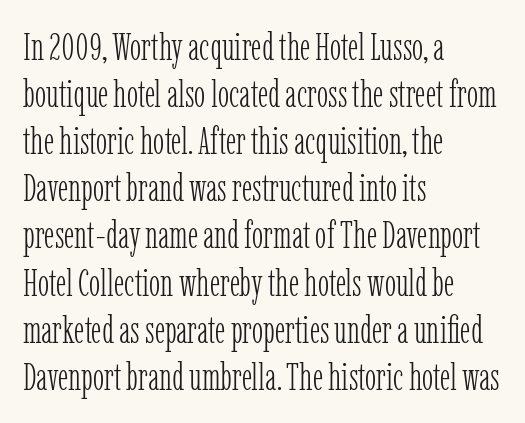
{"serif": "yes", "italic": "no", "bold": "no", "weight": "light", "width": "condensed", "stroke_contrast": "low", "x_height": "medium", "monospaced": "no", "underline": "no", "align": "left", "line_spacing_ratio": 1.24, "letter_spacing": "normal", "letter_spacing_em": 0.0, "glyph_px": 38}
